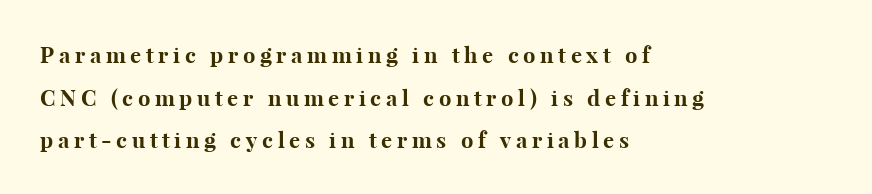
Q: Is the text bold? A: Yes.
Q: Is the text italic (slanted)? A: No, it is upright.
Q: Is the text underlined? A: No.
Q: How is the paragraph aligned? A: Left-aligned.
Q: Is the spacing between letters normal or unusually wide? A: Unusually wide.
Q: Is the spacing between lines tight, normal or loose? A: Loose.
